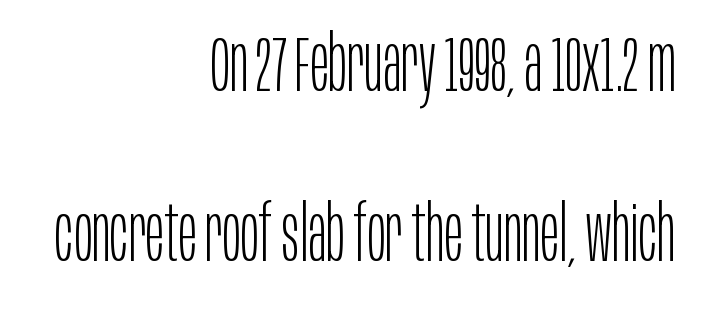
{"serif": "no", "italic": "no", "bold": "no", "weight": "light", "width": "condensed", "stroke_contrast": "low", "x_height": "large", "monospaced": "no", "underline": "no", "align": "right", "line_spacing": "loose", "line_spacing_ratio": 2.18, "letter_spacing": "normal", "letter_spacing_em": 0.0, "glyph_px": 78}
